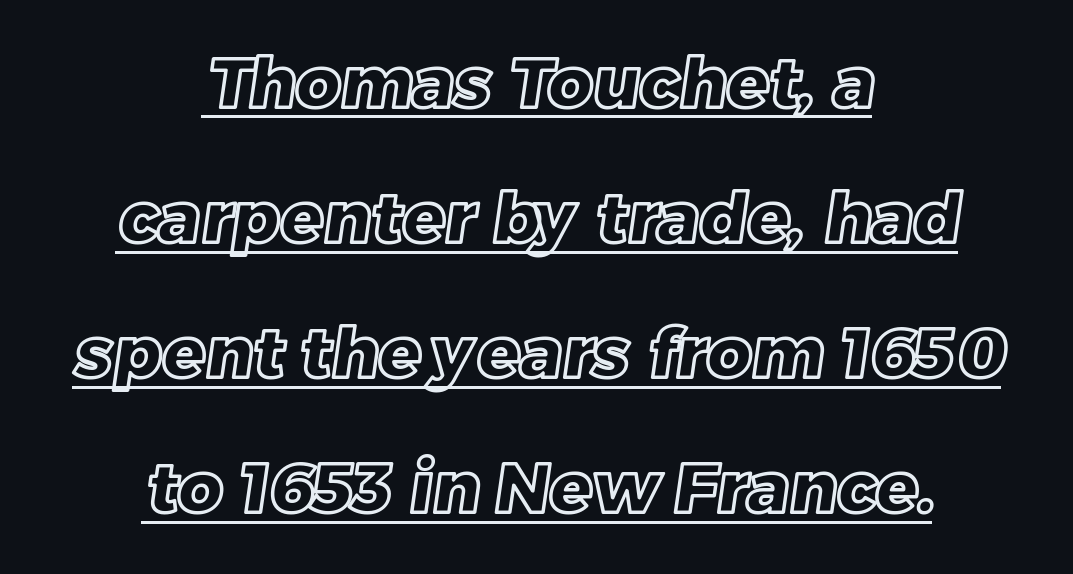
The image shows 70 px text type; set centered, loose line spacing (1.93x), normal letter spacing, underlined; a large x-height.
